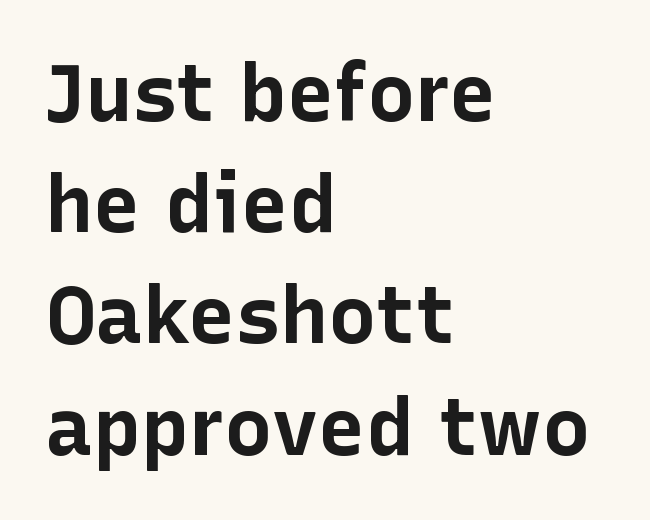
Q: Is the text bold? A: Yes.
Q: Is the text italic (slanted)? A: No, it is upright.
Q: Is the typeface a serif or a sans-serif typeface? A: Sans-serif.
Q: Is the text underlined? A: No.
Q: How is the paragraph aligned? A: Left-aligned.
Q: Is the spacing between letters normal or unusually wide? A: Normal.
Q: Is the spacing between lines tight, normal or loose? A: Normal.
Q: Width (condensed, normal, or wide)? A: Normal.
Q: Stroke contrast? A: Low.
Q: x-height? A: Medium.
Q: Monospaced? A: No.
